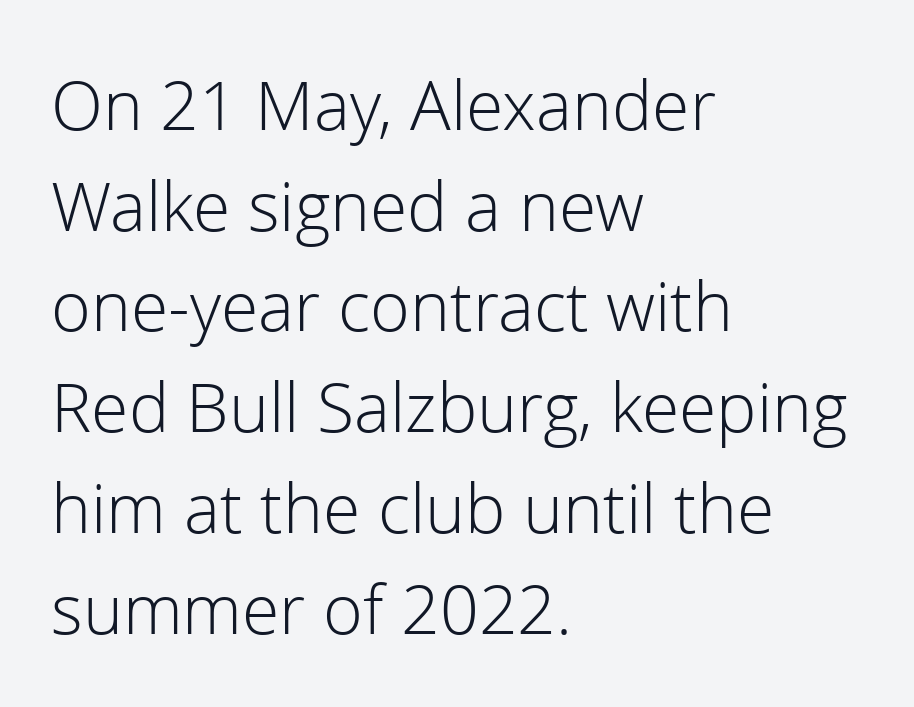
A typesetter would label this face a sans. The letters advance in unequal steps, a hallmark of proportional type. This is not heavy type; no bold has been used. The lines sit at an ordinary, default distance from one another. The typography opts for an upright posture over an oblique one. If you drew a ruler down the left edge, every line would touch it.
